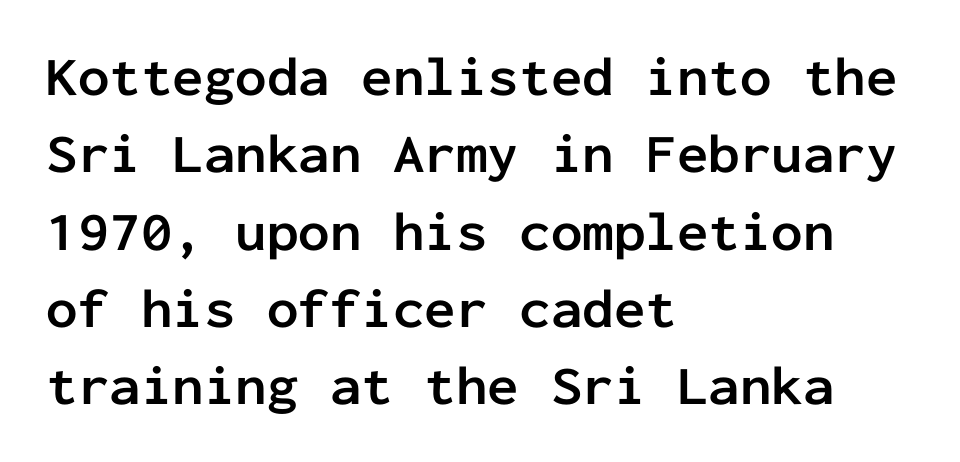
{"serif": "no", "italic": "no", "bold": "yes", "weight": "semibold", "width": "normal", "stroke_contrast": "low", "x_height": "medium", "monospaced": "yes", "underline": "no", "align": "left", "line_spacing": "normal", "line_spacing_ratio": 1.38, "letter_spacing": "normal", "letter_spacing_em": 0.0, "glyph_px": 56}
